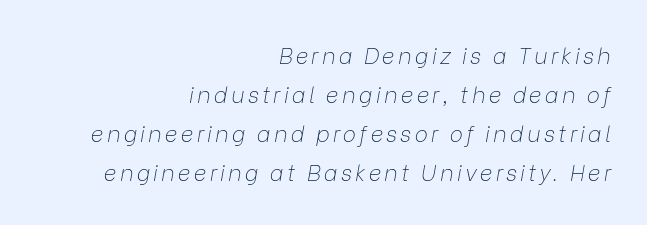
{"italic": "yes", "lean": "right", "slant_degrees": 9, "bold": "no", "underline": "no", "align": "right", "line_spacing_ratio": 1.78, "glyph_px": 22}
